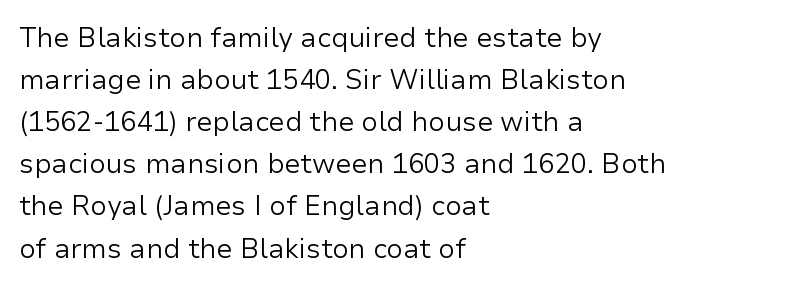
{"italic": "no", "bold": "no", "underline": "no", "align": "left", "line_spacing": "normal", "line_spacing_ratio": 1.56, "letter_spacing": "normal", "letter_spacing_em": 0.0, "glyph_px": 27}
